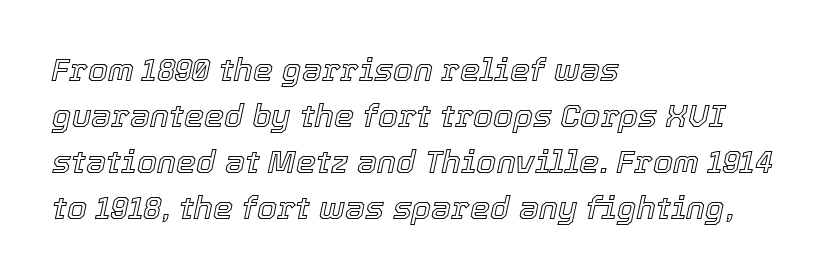
Q: Is the text italic (slanted)? A: Yes, it leans right by about 12 degrees.
Q: Is the text underlined? A: No.
Q: How is the paragraph aligned? A: Left-aligned.
Q: Is the spacing between letters normal or unusually wide? A: Normal.
Q: Is the spacing between lines tight, normal or loose? A: Normal.
Q: Width (condensed, normal, or wide)? A: Normal.
Q: x-height? A: Medium.
Q: Monospaced? A: No.
